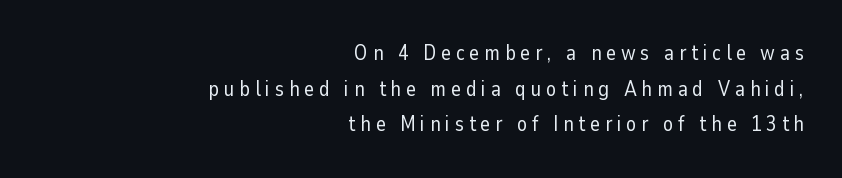
The gaps between neighbouring characters are conspicuously large. These lines were composed using upright roman letters. Think standard paragraph weight, or any step lighter than that. The ragged edge is on the left, which tells us the setting is flush right.
